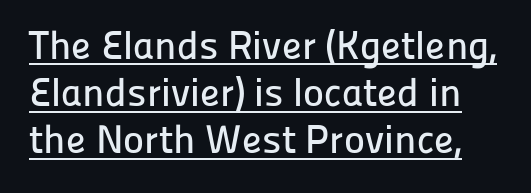
Nothing unusual about the tracking: characters are spaced as the font intends. Does the type have serifs? No, each stem ends abruptly. The glyphs are accompanied by a horizontal stroke just below them. Rendered with straight, roman letterforms. Character widths vary here, with narrow letters taking less room than wide ones.
